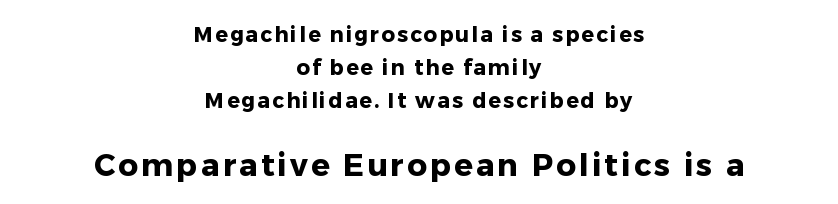
Caption: upper text group reduced, lower text group enlarged. The passage shown is typed in a proportional face where columns would drift. Nope, not italic — everything's standing straight. Baseline-to-baseline distance is the conventional proportion of letter height. If you folded the block vertically in half, each line would mirror itself in length.
